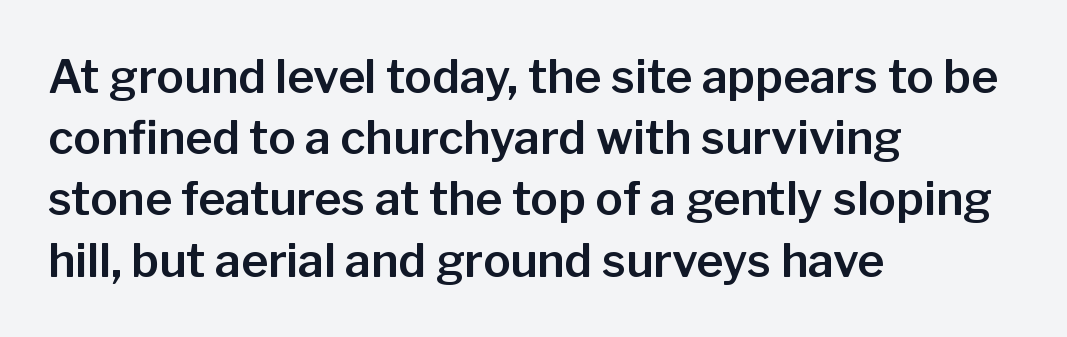
The image shows 46 px sans-serif type, upright; set left-aligned, normal line spacing (1.33x), normal letter spacing, not underlined; low stroke contrast and a medium x-height.
